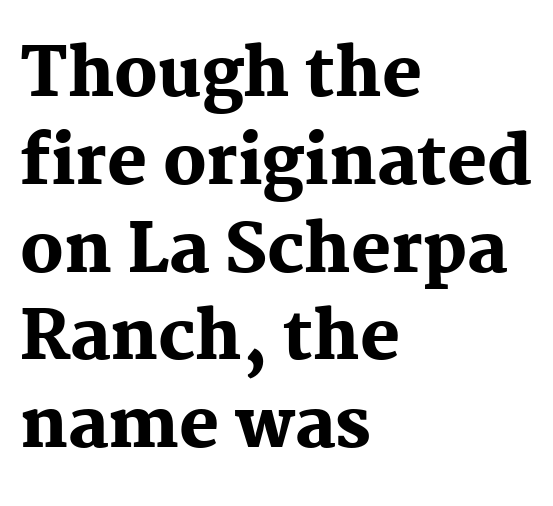
Q: Is the text bold? A: Yes.
Q: Is the text italic (slanted)? A: No, it is upright.
Q: Is the typeface a serif or a sans-serif typeface? A: Serif.
Q: Is the text underlined? A: No.
Q: How is the paragraph aligned? A: Left-aligned.
Q: Is the spacing between letters normal or unusually wide? A: Normal.
Q: Is the spacing between lines tight, normal or loose? A: Normal.
Q: Width (condensed, normal, or wide)? A: Normal.
Q: Stroke contrast? A: Medium.
Q: x-height? A: Medium.
Q: Monospaced? A: No.
